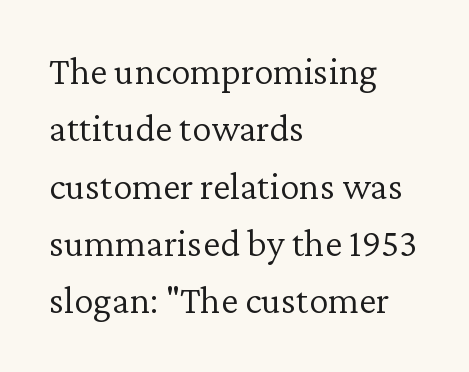
Q: Is the text bold? A: No.
Q: Is the text italic (slanted)? A: No, it is upright.
Q: Is the typeface a serif or a sans-serif typeface? A: Serif.
Q: Is the text underlined? A: No.
Q: How is the paragraph aligned? A: Left-aligned.
Q: Is the spacing between letters normal or unusually wide? A: Normal.
Q: Is the spacing between lines tight, normal or loose? A: Normal.
Q: Width (condensed, normal, or wide)? A: Normal.
Q: Stroke contrast? A: Low.
Q: x-height? A: Medium.
Q: Monospaced? A: No.
